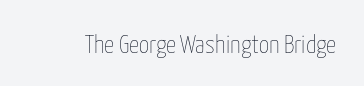
Q: Is the text bold? A: No.
Q: Is the text italic (slanted)? A: No, it is upright.
Q: Is the text underlined? A: No.
Q: Is the spacing between letters normal or unusually wide? A: Normal.
